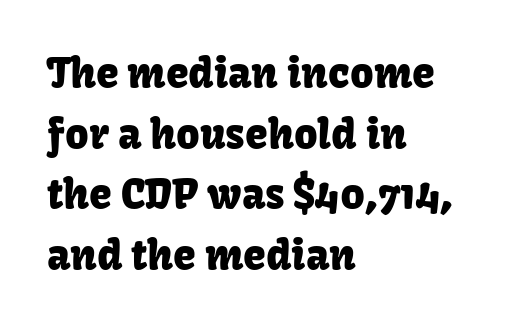
The image shows 41 px sans-serif type, upright; set left-aligned, normal line spacing (1.48x), normal letter spacing, not underlined; low stroke contrast and a medium x-height.
